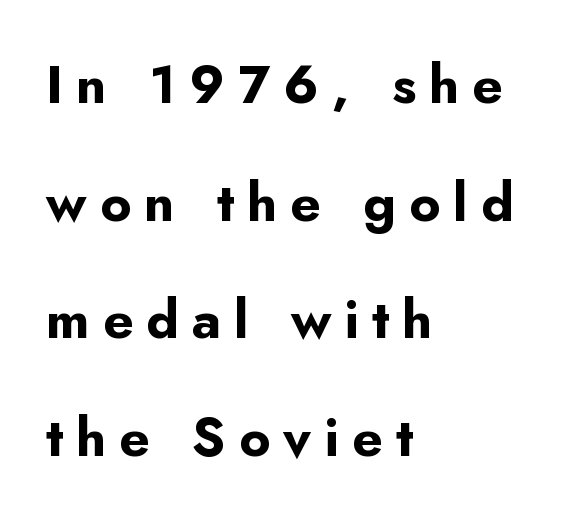
The image shows 53 px bold sans-serif type, upright; set left-aligned, loose line spacing (2.22x), unusually wide letter spacing (+0.25 em), not underlined; low stroke contrast and a small x-height.
